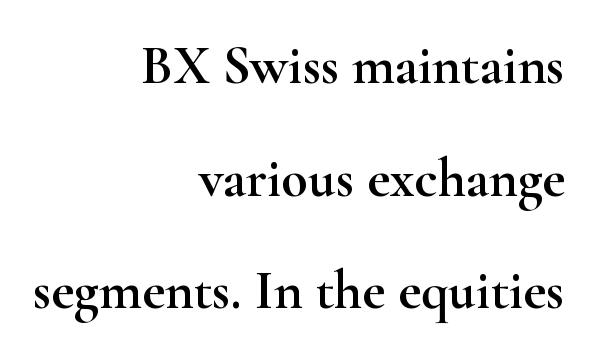
The image shows 55 px wide serif type, upright; set right-aligned, loose line spacing (2.05x), normal letter spacing, not underlined; high stroke contrast and a small x-height.
